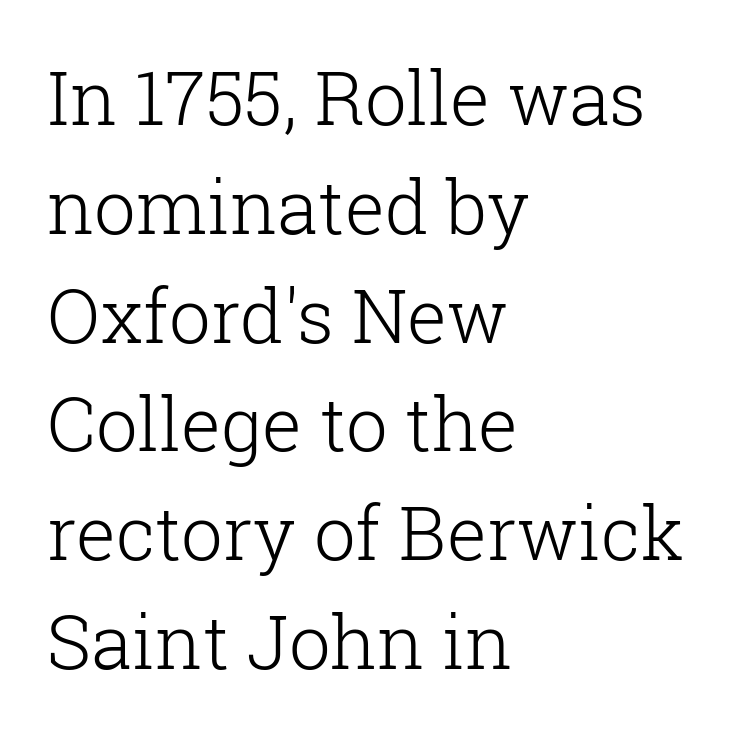
Q: Is the text bold? A: No.
Q: Is the text italic (slanted)? A: No, it is upright.
Q: Is the typeface a serif or a sans-serif typeface? A: Serif.
Q: Is the text underlined? A: No.
Q: How is the paragraph aligned? A: Left-aligned.
Q: Is the spacing between letters normal or unusually wide? A: Normal.
Q: Is the spacing between lines tight, normal or loose? A: Normal.
Q: Width (condensed, normal, or wide)? A: Normal.
Q: Stroke contrast? A: Low.
Q: x-height? A: Medium.
Q: Monospaced? A: No.
